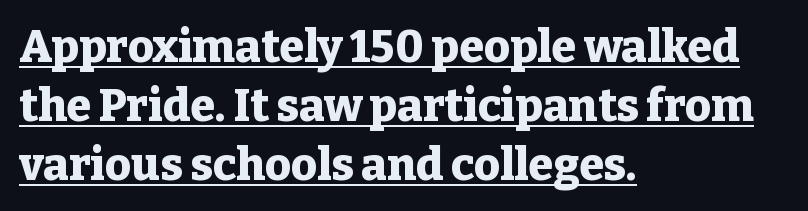
I'd describe the lettering as bold — thick and assertive. Vertically, the passage feels balanced, rows spaced as you'd expect. Check where the strokes stop: tiny serifs finish them off. Compared with a centered layout, this one pins lines to the left instead.
